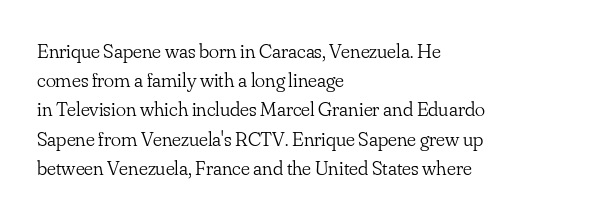
The image shows 21 px text type, upright; set left-aligned, normal line spacing (1.39x), normal letter spacing, not underlined.
